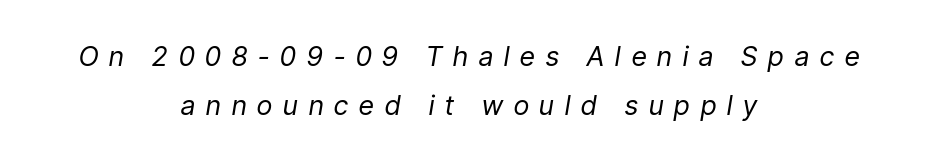
The image shows 27 px text type, italic (leaning right); set centered, line spacing 1.82x, unusually wide letter spacing (+0.41 em), not underlined.
